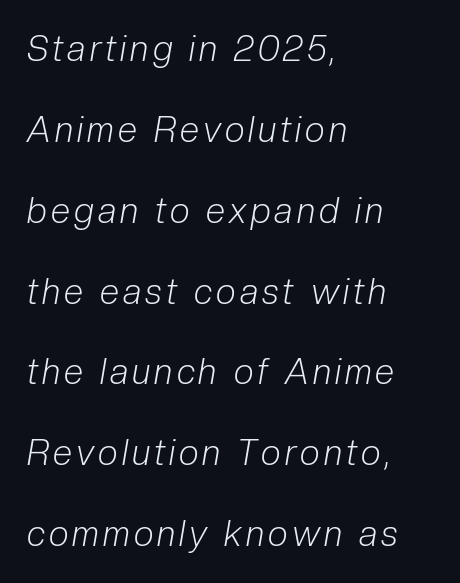
Regarding leading, the lines here are spaced well apart. Summary of weight: not heavy and not bold. Is this a fixed-width face? No — the glyphs have proportional, varying widths. Notice how the stems are inclined rather than vertical — that's the hallmark of italics. The space directly below the letters is spotless.
